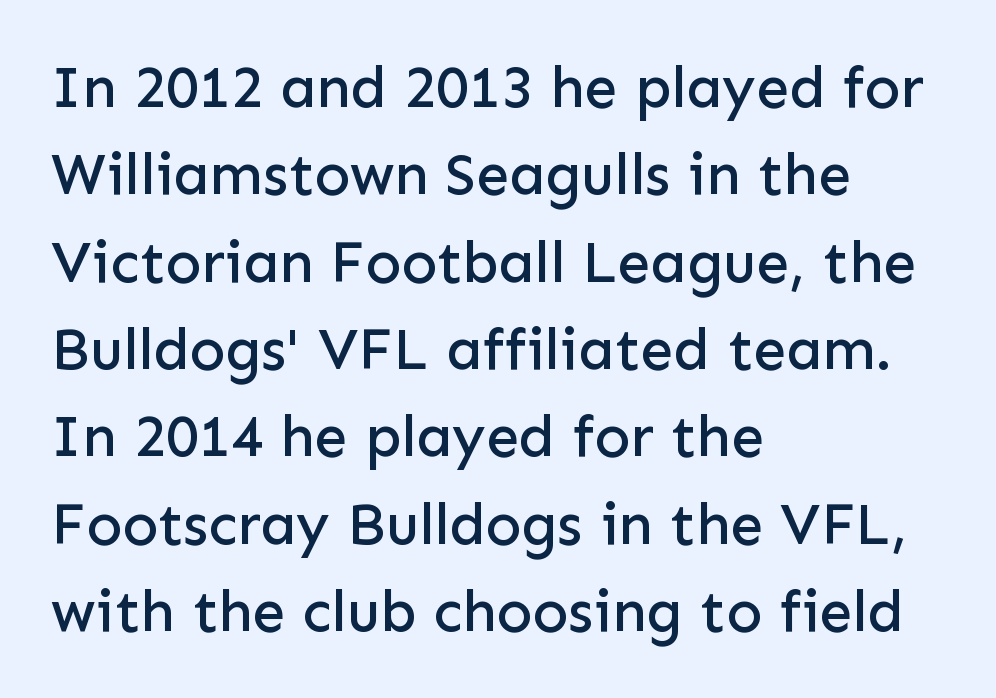
Q: Is the text italic (slanted)? A: No, it is upright.
Q: Is the typeface a serif or a sans-serif typeface? A: Sans-serif.
Q: Is the text underlined? A: No.
Q: How is the paragraph aligned? A: Left-aligned.
Q: Is the spacing between letters normal or unusually wide? A: Normal.
Q: Is the spacing between lines tight, normal or loose? A: Normal.
Q: Width (condensed, normal, or wide)? A: Normal.
Q: Stroke contrast? A: Low.
Q: x-height? A: Medium.
Q: Monospaced? A: No.
